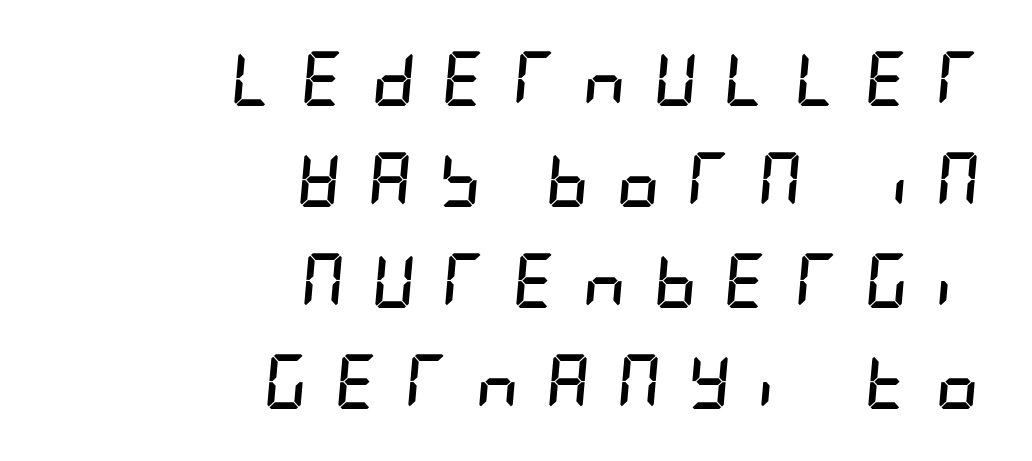
The image shows 54 px semibold, condensed type, italic (leaning right); set right-aligned, line spacing 1.87x, unusually wide letter spacing (+0.49 em), not underlined; low stroke contrast and a large x-height.
